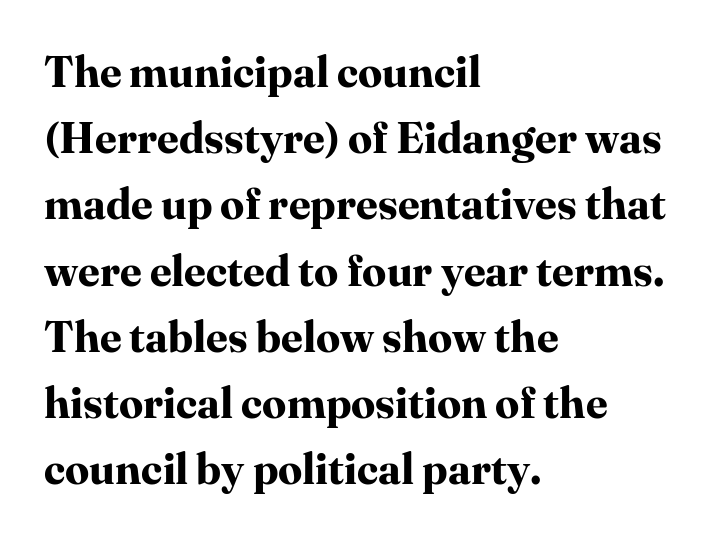
Q: Is the text bold? A: Yes.
Q: Is the text italic (slanted)? A: No, it is upright.
Q: Is the typeface a serif or a sans-serif typeface? A: Serif.
Q: Is the text underlined? A: No.
Q: How is the paragraph aligned? A: Left-aligned.
Q: Is the spacing between letters normal or unusually wide? A: Normal.
Q: Is the spacing between lines tight, normal or loose? A: Normal.
Q: Width (condensed, normal, or wide)? A: Normal.
Q: Stroke contrast? A: High.
Q: x-height? A: Medium.
Q: Monospaced? A: No.
